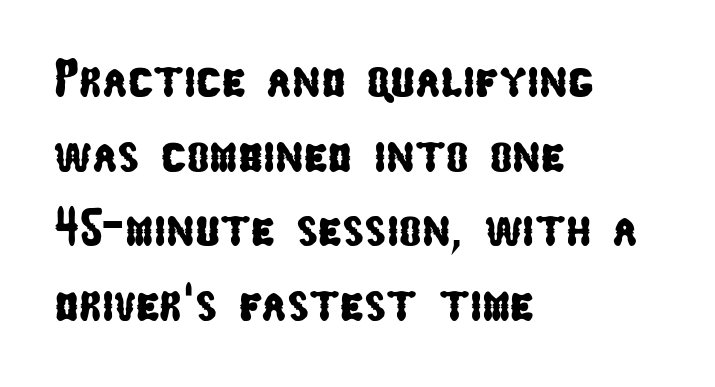
{"serif": "no", "width": "condensed", "stroke_contrast": "low", "x_height": "medium", "monospaced": "no", "underline": "no", "align": "left", "line_spacing": "normal", "line_spacing_ratio": 1.41, "letter_spacing": "normal", "letter_spacing_em": 0.0, "glyph_px": 53}
